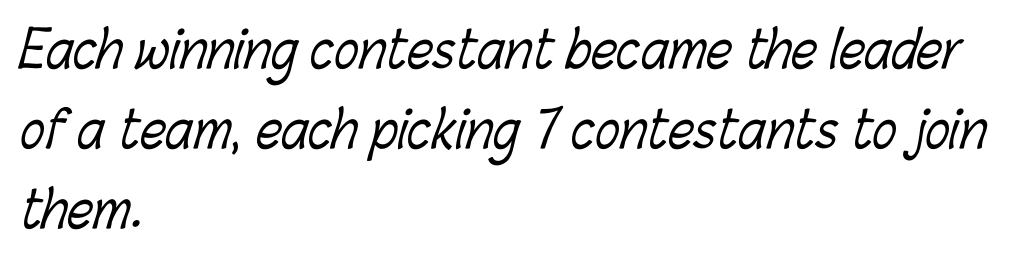
{"bold": "no", "weight": "light", "width": "condensed", "stroke_contrast": "low", "x_height": "medium", "monospaced": "no", "underline": "no", "align": "left", "line_spacing": "normal", "line_spacing_ratio": 1.57, "letter_spacing": "normal", "letter_spacing_em": 0.0, "glyph_px": 51}
